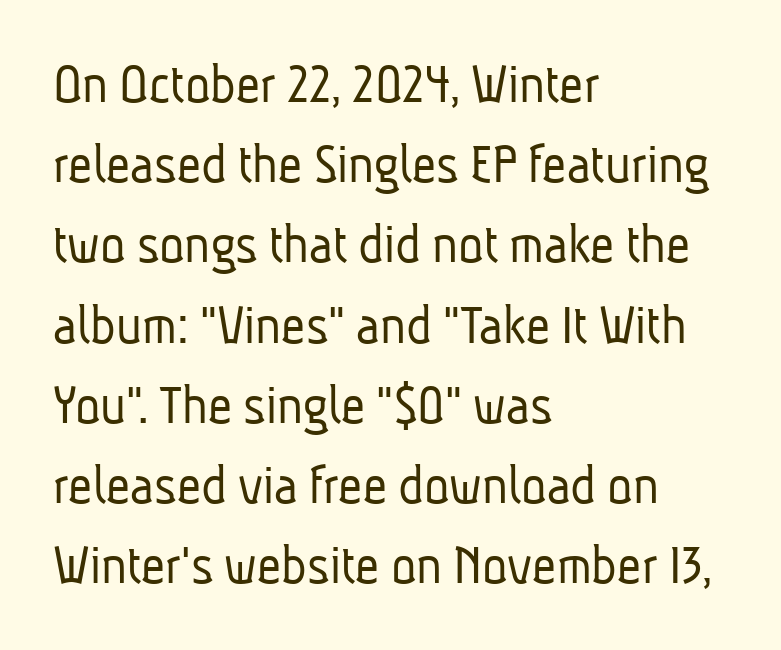
The image shows 59 px light, condensed sans-serif type; set left-aligned, normal line spacing (1.36x), normal letter spacing, not underlined; low stroke contrast and a medium x-height.
